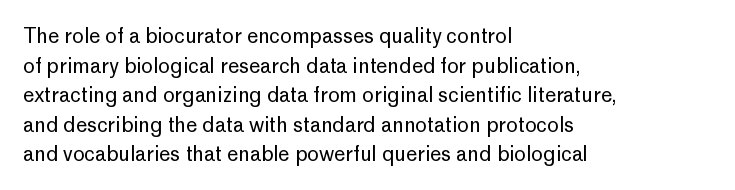
The image shows 20 px text type, upright; set left-aligned, normal line spacing (1.48x), normal letter spacing, not underlined.
